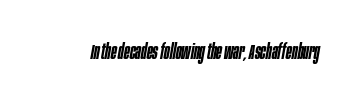
The image shows 21 px text type, italic (leaning right); set normal letter spacing, not underlined.
